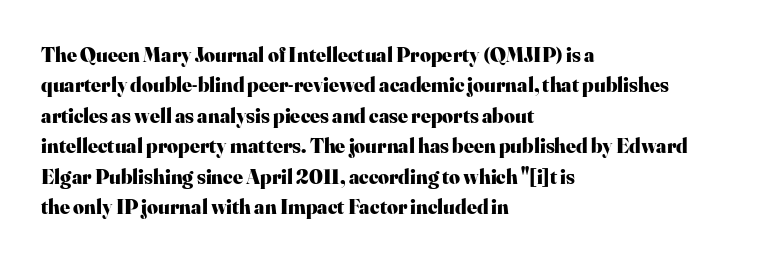
Q: Is the text bold? A: Yes.
Q: Is the text italic (slanted)? A: No, it is upright.
Q: Is the text underlined? A: No.
Q: How is the paragraph aligned? A: Left-aligned.
Q: Is the spacing between letters normal or unusually wide? A: Normal.
Q: Is the spacing between lines tight, normal or loose? A: Normal.
